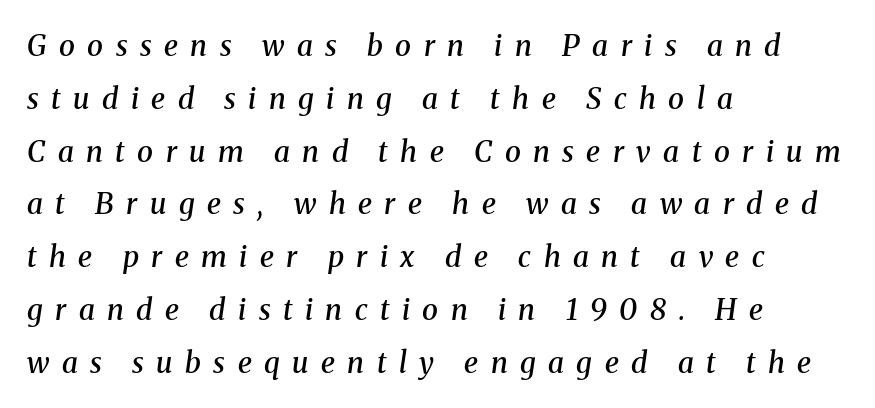
Typographically, this falls in the serif category. The rendering inserts visible extra space after every character. Compared with an ordinary text face, these strokes are moderately heavier — a semibold. Plain, unruled lines of type. Here the designer chose a conventional face with non-uniform glyph widths.
